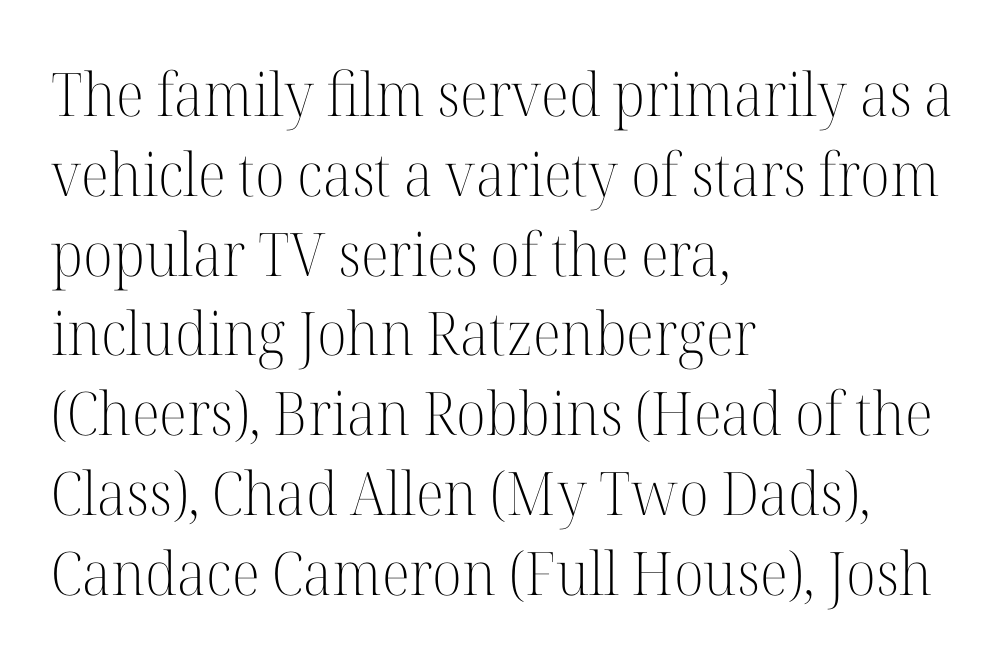
Does the copy run flush right? No — it runs flush left. Is this a fixed-width face? No — the glyphs have proportional, varying widths. The type family on display is of the serif kind. The specimen omits any rule beneath the text block's lines. These lines were composed using upright roman letters.
